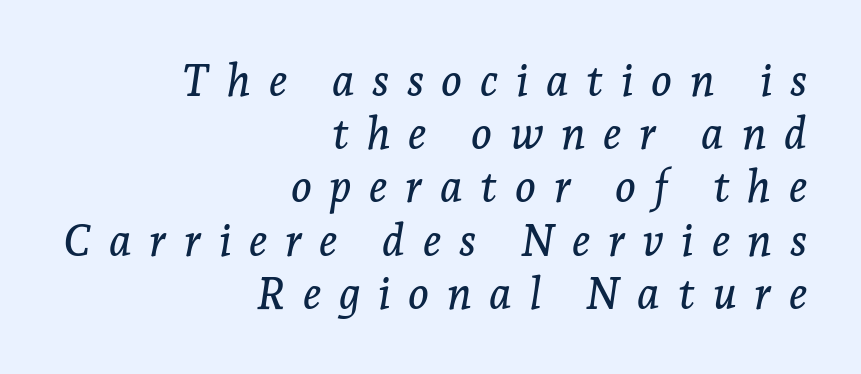
Q: Is the text italic (slanted)? A: Yes, it leans right by about 7 degrees.
Q: Is the typeface a serif or a sans-serif typeface? A: Serif.
Q: Is the text underlined? A: No.
Q: How is the paragraph aligned? A: Right-aligned.
Q: Is the spacing between letters normal or unusually wide? A: Unusually wide.
Q: Width (condensed, normal, or wide)? A: Normal.
Q: Stroke contrast? A: Low.
Q: x-height? A: Medium.
Q: Monospaced? A: No.
